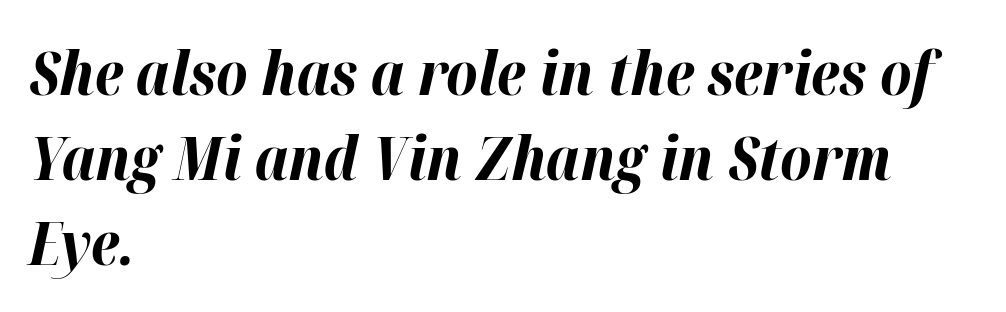
The image shows 61 px bold type, italic (leaning right); set left-aligned, normal line spacing (1.39x), normal letter spacing, not underlined; high stroke contrast and a medium x-height.
